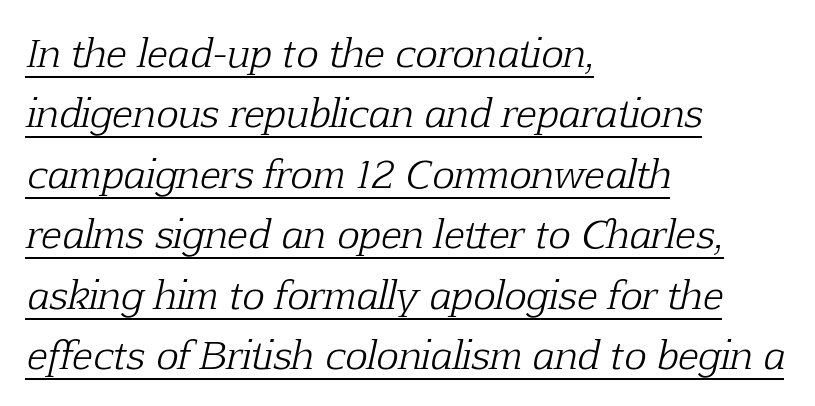
This sample uses an oblique cut, with every glyph tilted off the vertical. Does the type have serifs? Yes, each stem ends in a small foot. Is there an underline? Yes — a line sits under the letters. Leftover space on each line is placed entirely after the last word.
